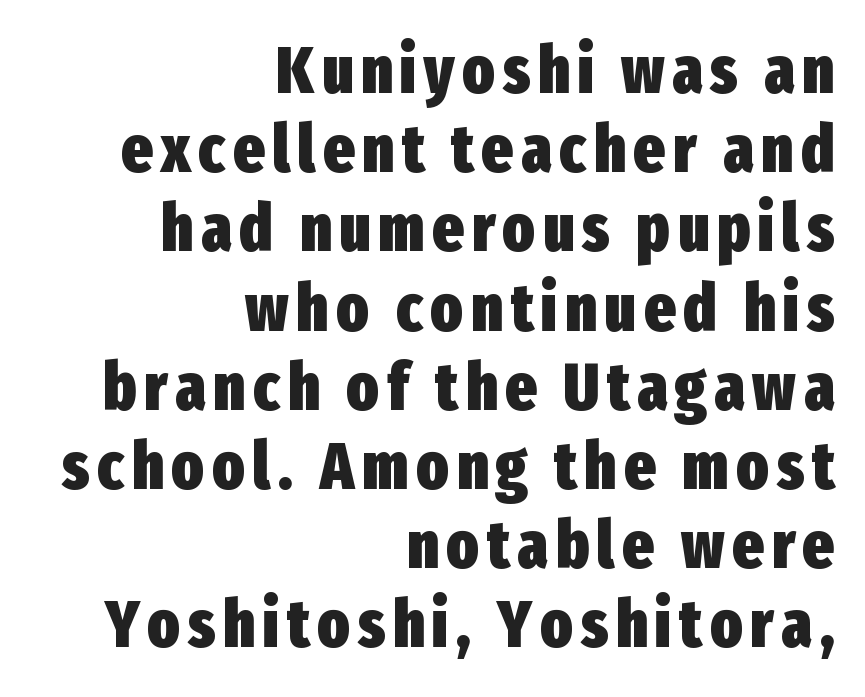
The image shows 66 px heavy, condensed sans-serif type, upright; set right-aligned, line spacing 1.2x, not underlined; low stroke contrast and a medium x-height.
